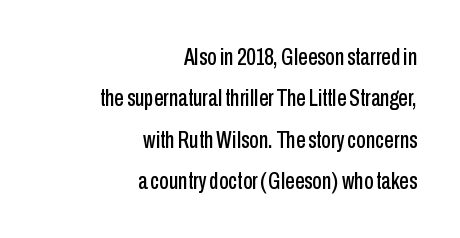
Q: Is the text italic (slanted)? A: No, it is upright.
Q: Is the text underlined? A: No.
Q: How is the paragraph aligned? A: Right-aligned.
Q: Is the spacing between letters normal or unusually wide? A: Normal.
